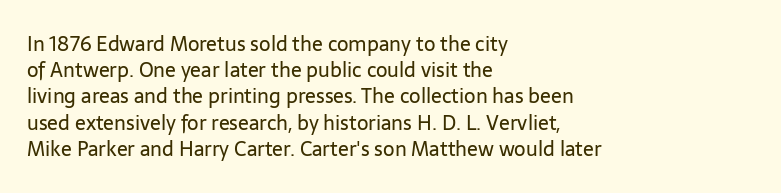
No chunkiness to these letters — they're not bold. Alignment: flush left. Do the letters lean? They stand straight. Horizontal bands of white between lines are of average thickness. Has an underline been added? It has not. Is the letter spacing exaggerated? No — it looks like the ordinary default.
